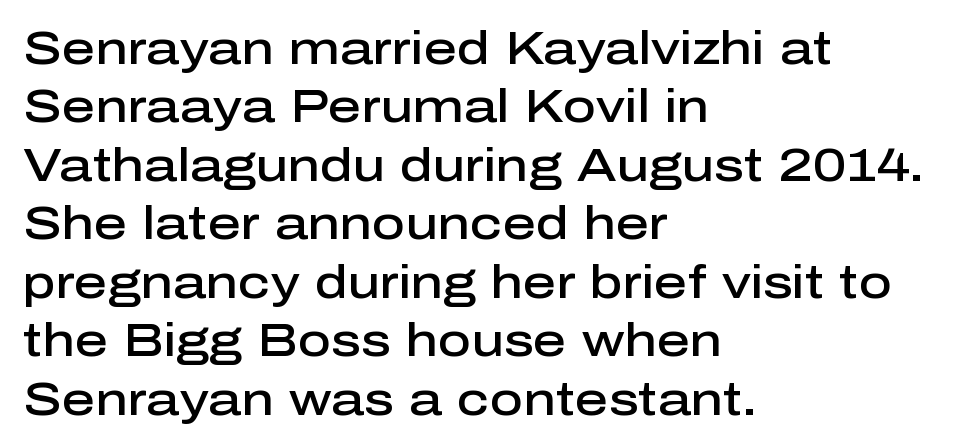
Q: Is the text bold? A: Semi-bold.
Q: Is the text italic (slanted)? A: No, it is upright.
Q: Is the typeface a serif or a sans-serif typeface? A: Sans-serif.
Q: Is the text underlined? A: No.
Q: How is the paragraph aligned? A: Left-aligned.
Q: Is the spacing between letters normal or unusually wide? A: Normal.
Q: Is the spacing between lines tight, normal or loose? A: Normal.
Q: Width (condensed, normal, or wide)? A: Normal.
Q: Stroke contrast? A: Low.
Q: x-height? A: Medium.
Q: Monospaced? A: No.
